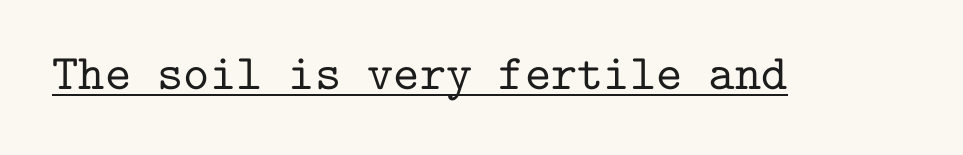
The image shows 50 px serif type, upright, monospaced; set normal letter spacing, underlined; low stroke contrast and a medium x-height.
